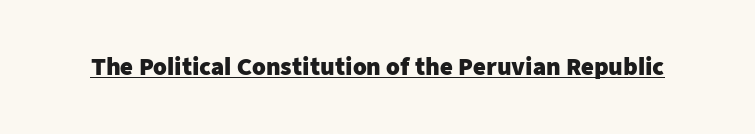
The image shows 22 px bold type, upright; set normal letter spacing, underlined.
